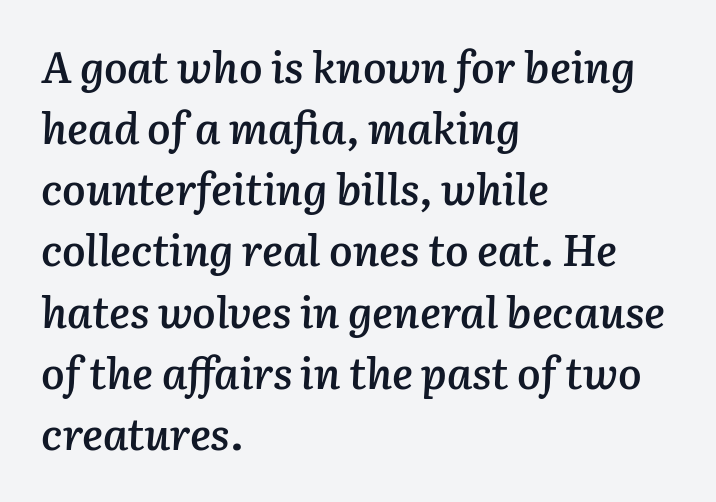
The rendering keeps characters at their native spacing. Semibold letterforms, between regular and bold. You could not count columns in this text — the font is proportionally spaced. The string is rendered with underlining switched off.
